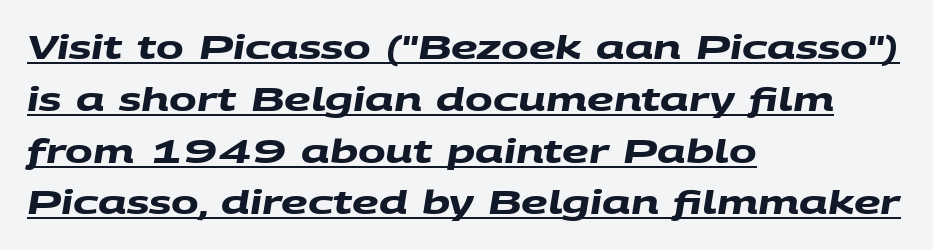
The passage shown is underscored from start to finish. Weight: bold. Casual observation: everything's shoved over to the left. These lines keep a tight, regular rhythm from letter to letter. Regarding leading, the lines here are spaced in the standard way.
